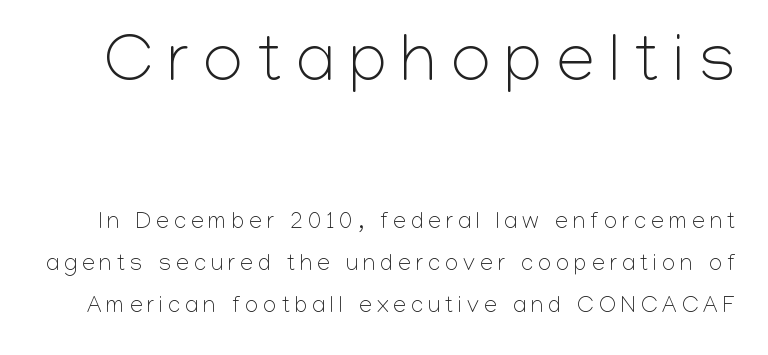
Looks like regular typesetting: each glyph gets only the width it needs. Between these two stacked blocks, the higher one wins on size. Quick note: not italic, upright. In terms of letterspacing, this is a distinctly airy, spread setting. Nope, no serifs anywhere on these letters. On a weight scale, this lands at 450 or below.
